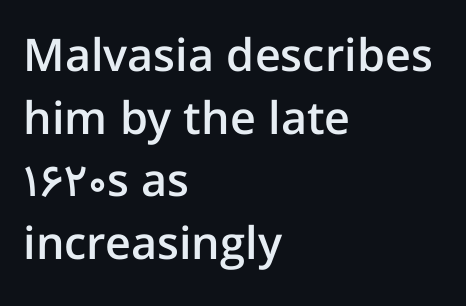
{"serif": "no", "italic": "no", "bold": "semi", "weight": "semibold", "width": "normal", "stroke_contrast": "low", "x_height": "medium", "monospaced": "no", "underline": "no", "align": "left", "line_spacing": "normal", "line_spacing_ratio": 1.39, "letter_spacing": "normal", "letter_spacing_em": 0.0, "glyph_px": 45}
